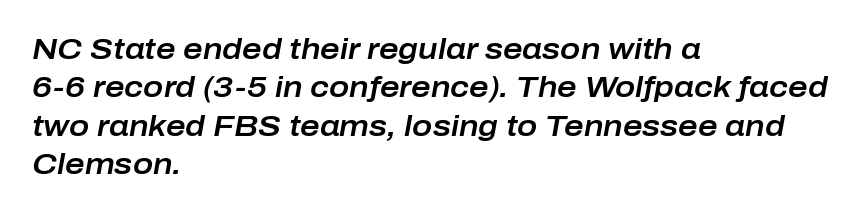
{"italic": "yes", "lean": "right", "slant_degrees": 10, "width": "normal", "stroke_contrast": "low", "x_height": "medium", "monospaced": "no", "underline": "no", "align": "left", "line_spacing": "normal", "line_spacing_ratio": 1.28, "letter_spacing": "normal", "letter_spacing_em": 0.0, "glyph_px": 30}
